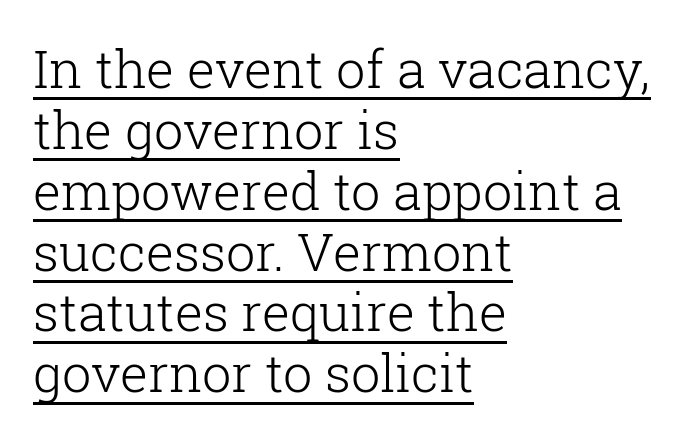
The image shows 52 px light serif type, upright; set left-aligned, line spacing 1.17x, normal letter spacing, underlined; low stroke contrast and a medium x-height.
